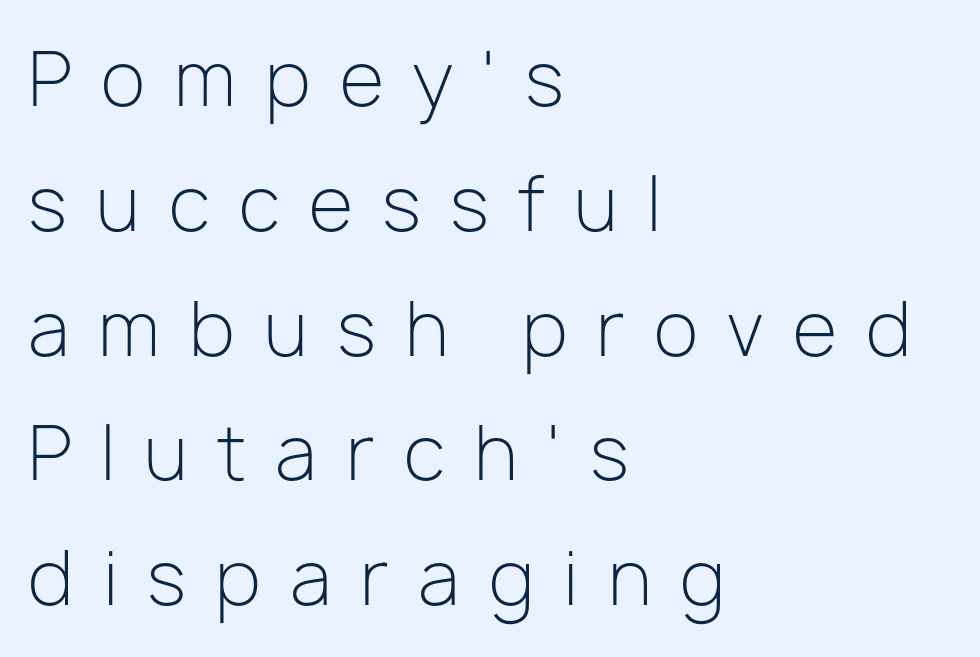
The image shows 73 px light sans-serif type, upright; set left-aligned, line spacing 1.71x, unusually wide letter spacing (+0.4 em), not underlined; low stroke contrast and a medium x-height.
